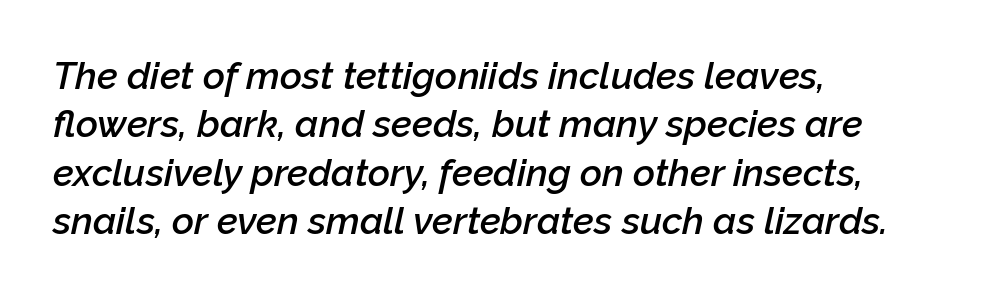
Proportional: the letters do not fall into vertical columns. The line texture is even and compact thanks to regular tracking. This sample keeps an unexceptional amount of space between lines. A classic flush-left, rag-right setting is used for this passage. Would a proofreader flag this as italicized? Yes.
